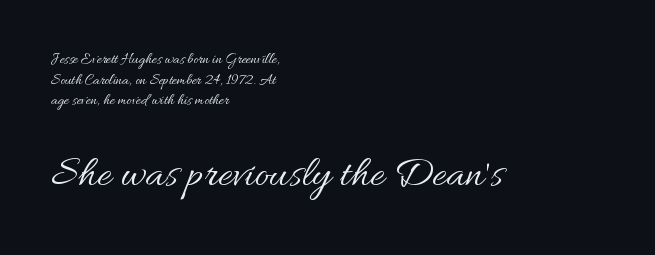
{"bold": "no", "weight": "regular", "width": "normal", "stroke_contrast": "medium", "x_height": "small", "monospaced": "no", "underline": "no", "align": "left", "line_spacing": "normal", "line_spacing_ratio": 1.37, "letter_spacing": "normal", "letter_spacing_em": 0.0, "larger_block": "second", "size_ratio": 2.93, "glyph_px": 44}
